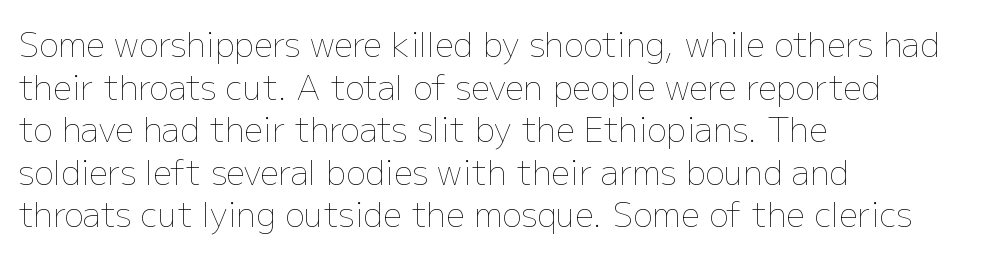
The image shows 33 px thin type, upright; set left-aligned, normal line spacing (1.29x), normal letter spacing, not underlined; low stroke contrast and a medium x-height.
